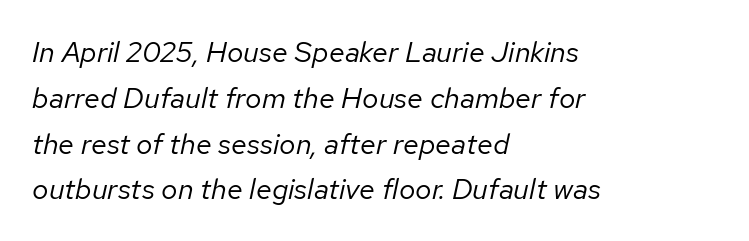
Honestly, the row spacing looks completely unremarkable. The typesetting does not lean heavy: it is not bold. Teacher's note: observe the even left margin — that is flush-left alignment. Here the designer chose a conventional face with non-uniform glyph widths. Posture: slanted. Words float on clear page, feet unadorned.
